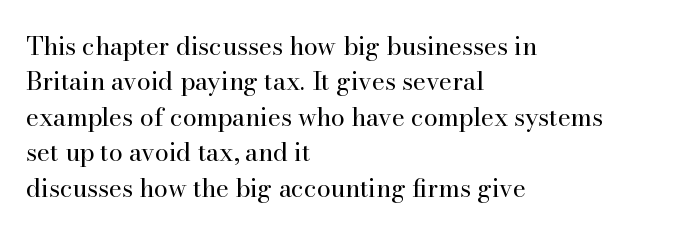
Q: Is the text bold? A: No.
Q: Is the text italic (slanted)? A: No, it is upright.
Q: Is the text underlined? A: No.
Q: How is the paragraph aligned? A: Left-aligned.
Q: Is the spacing between letters normal or unusually wide? A: Normal.
Q: Is the spacing between lines tight, normal or loose? A: Normal.
